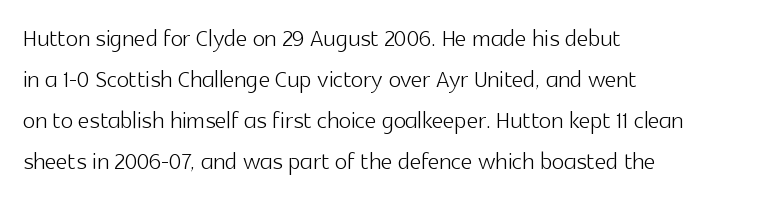
{"serif": "no", "italic": "no", "bold": "no", "weight": "light", "width": "normal", "x_height": "medium", "monospaced": "no", "underline": "no", "align": "left", "line_spacing": "normal", "line_spacing_ratio": 1.28, "letter_spacing": "normal", "letter_spacing_em": 0.0, "glyph_px": 32}
